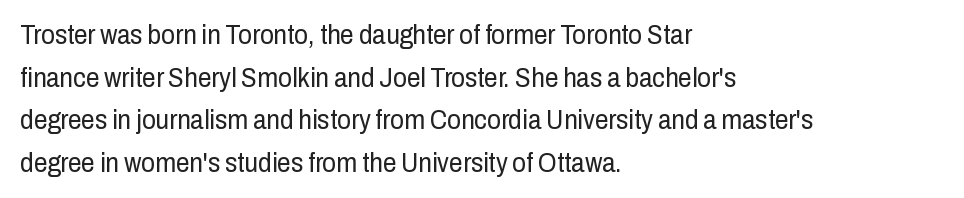
The image shows 27 px text type, upright; set left-aligned, normal line spacing (1.58x), normal letter spacing, not underlined.
